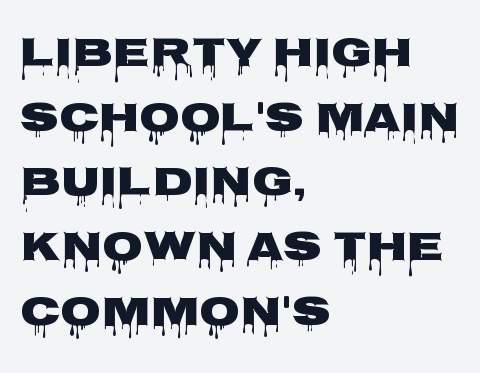
The image shows 42 px wide sans-serif type, upright; set left-aligned, normal line spacing (1.54x), normal letter spacing, not underlined; low stroke contrast and a large x-height.
